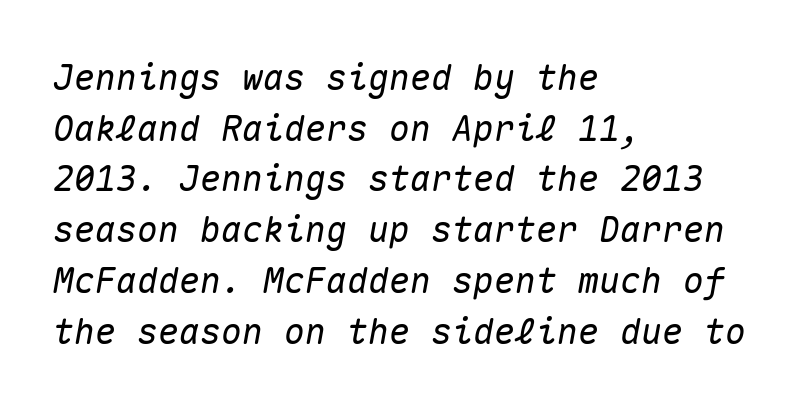
Q: Is the text italic (slanted)? A: Yes, it leans right by about 10 degrees.
Q: Is the text underlined? A: No.
Q: How is the paragraph aligned? A: Left-aligned.
Q: Is the spacing between letters normal or unusually wide? A: Normal.
Q: Is the spacing between lines tight, normal or loose? A: Normal.
Q: Width (condensed, normal, or wide)? A: Normal.
Q: Stroke contrast? A: Medium.
Q: x-height? A: Medium.
Q: Monospaced? A: Yes.
